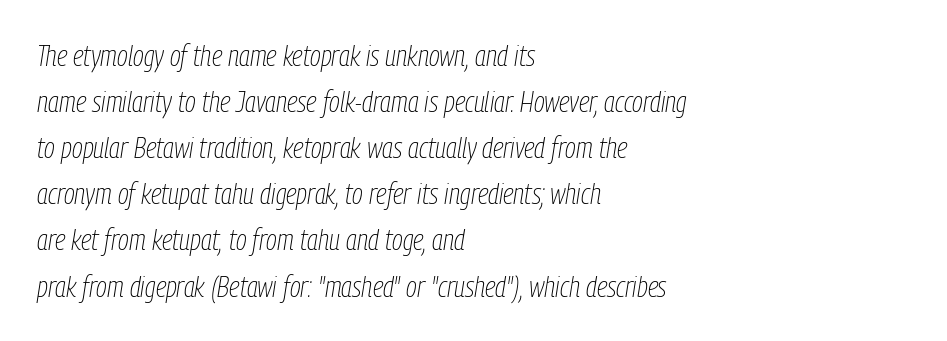
Character widths vary here, with narrow letters taking less room than wide ones. Summary of vertical rhythm: regular, with standard interline spacing. Caption: face not bold, strokes unweighted. Type without underlining.
